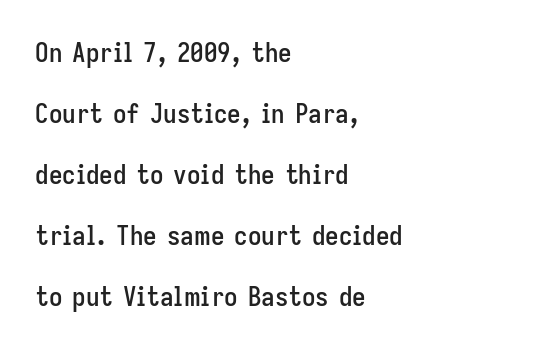
{"italic": "no", "underline": "no", "align": "left", "line_spacing": "loose", "line_spacing_ratio": 2.26, "letter_spacing": "normal", "letter_spacing_em": 0.0, "glyph_px": 27}
